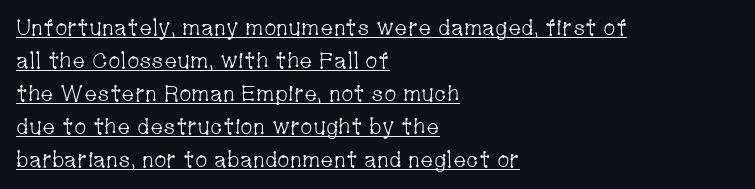
{"italic": "no", "bold": "no", "underline": "yes", "align": "left", "line_spacing": "normal", "line_spacing_ratio": 1.5, "letter_spacing": "normal", "letter_spacing_em": 0.0, "glyph_px": 22}
